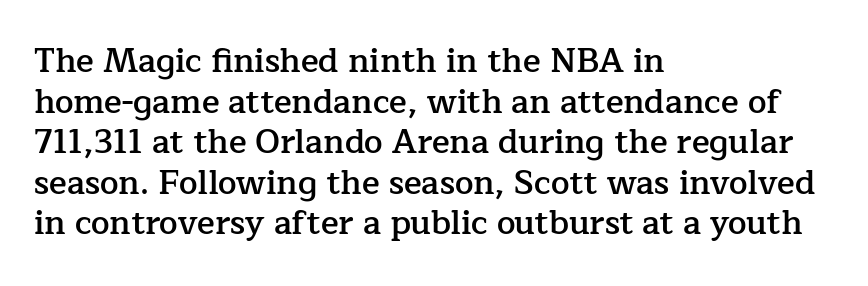
Students, this is semibold: more ink than regular, less than bold. This sample has the flowing, uneven cadence of proportional lettering. Old-style or modern, the face here clearly has serifs. Caption: standard tracking, unaltered.
